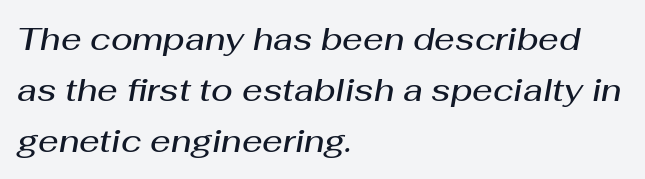
The image shows 32 px semibold type, italic (leaning right); set left-aligned, normal line spacing (1.59x), normal letter spacing, not underlined; medium stroke contrast and a medium x-height.
